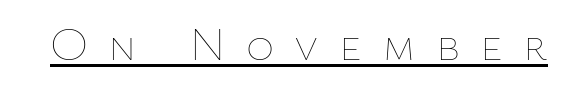
{"italic": "no", "bold": "no", "weight": "thin", "width": "normal", "stroke_contrast": "low", "x_height": "medium", "monospaced": "no", "underline": "yes", "letter_spacing": "wide", "letter_spacing_em": 0.42, "glyph_px": 48}
